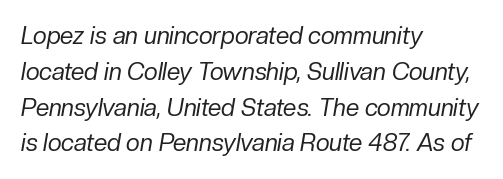
{"italic": "yes", "lean": "right", "slant_degrees": 10, "bold": "no", "underline": "no", "align": "left", "line_spacing": "normal", "line_spacing_ratio": 1.49, "letter_spacing": "normal", "letter_spacing_em": 0.0, "glyph_px": 24}
